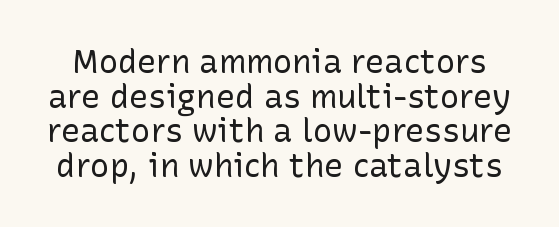
The image shows 32 px regular-weight sans-serif type, upright; set tight line spacing (1.08x), normal letter spacing, not underlined; low stroke contrast and a medium x-height.
